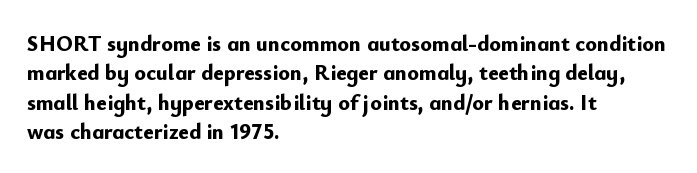
The image shows 22 px bold type, upright; set left-aligned, normal line spacing (1.33x), normal letter spacing, not underlined.
